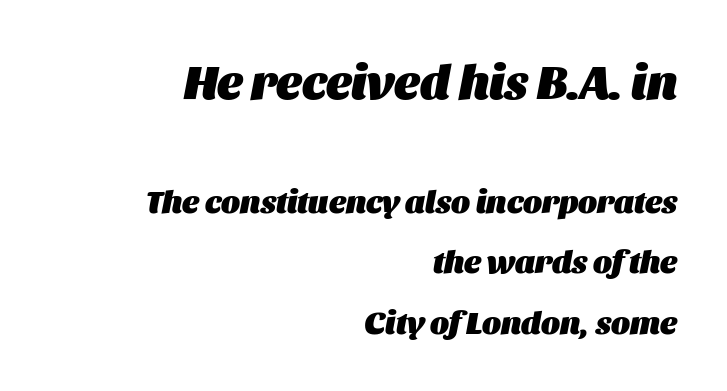
The rendering shrinks the type as you move from the upper chunk to the lower. A flush-right, rag-left setting is used for this passage. Character widths vary here, with narrow letters taking less room than wide ones. Slanted lettering throughout. A bare baseline throughout the passage.
